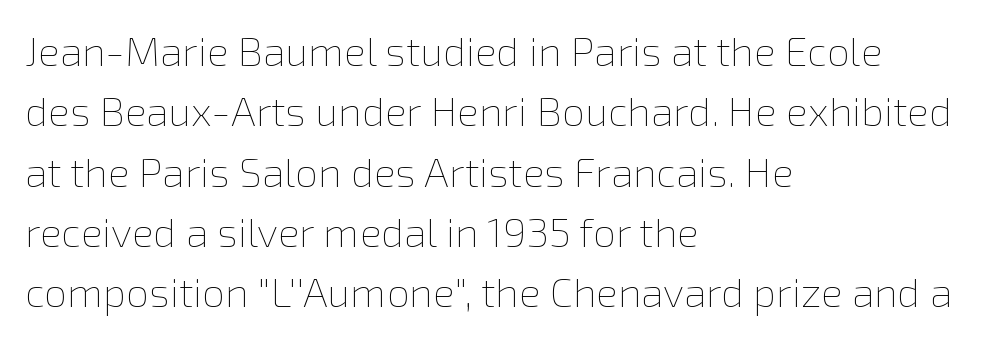
Q: Is the text bold? A: No.
Q: Is the text italic (slanted)? A: No, it is upright.
Q: Is the text underlined? A: No.
Q: How is the paragraph aligned? A: Left-aligned.
Q: Is the spacing between letters normal or unusually wide? A: Normal.
Q: Is the spacing between lines tight, normal or loose? A: Normal.
Q: Width (condensed, normal, or wide)? A: Normal.
Q: x-height? A: Medium.
Q: Monospaced? A: No.
